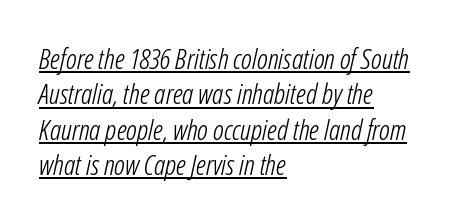
{"italic": "yes", "lean": "right", "slant_degrees": 12, "bold": "no", "weight": "light", "width": "condensed", "stroke_contrast": "low", "x_height": "medium", "monospaced": "no", "underline": "yes", "align": "left", "line_spacing": "normal", "line_spacing_ratio": 1.26, "letter_spacing": "normal", "letter_spacing_em": 0.0, "glyph_px": 28}
